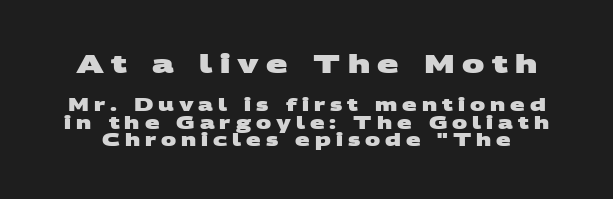
Q: Is the text bold? A: Yes.
Q: Is the text underlined? A: No.
Q: Is the spacing between letters normal or unusually wide? A: Unusually wide.
Q: Is the spacing between lines tight, normal or loose? A: Tight.
Q: Which block of text is set in a larger size, the first (top) or the second (bottom)? A: The first (top) one.
